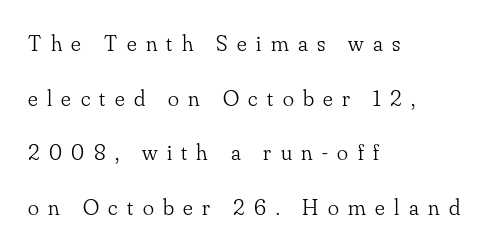
Q: Is the text bold? A: No.
Q: Is the text italic (slanted)? A: No, it is upright.
Q: Is the text underlined? A: No.
Q: How is the paragraph aligned? A: Left-aligned.
Q: Is the spacing between letters normal or unusually wide? A: Unusually wide.
Q: Is the spacing between lines tight, normal or loose? A: Loose.
